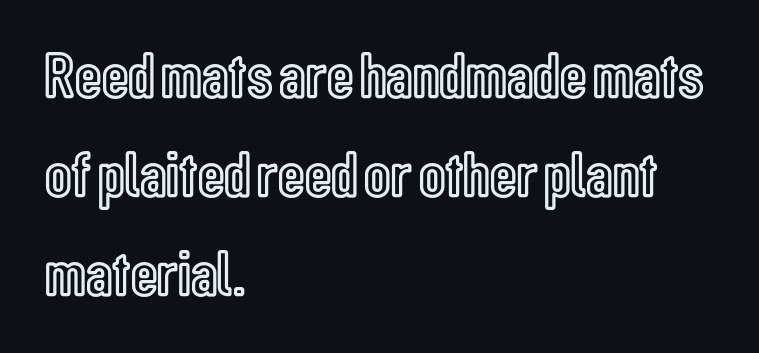
Q: Is the text italic (slanted)? A: No, it is upright.
Q: Is the text underlined? A: No.
Q: How is the paragraph aligned? A: Left-aligned.
Q: Is the spacing between letters normal or unusually wide? A: Normal.
Q: Is the spacing between lines tight, normal or loose? A: Normal.
Q: Width (condensed, normal, or wide)? A: Condensed.
Q: x-height? A: Medium.
Q: Monospaced? A: No.
